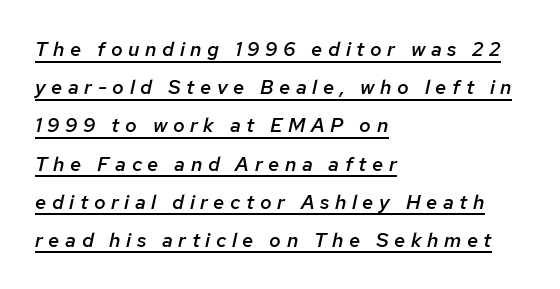
The rendering applies a slant to the glyphs. Semibold letterforms, between regular and bold. The paragraph shown leans on its left margin. The string is rendered with underlining switched on.
